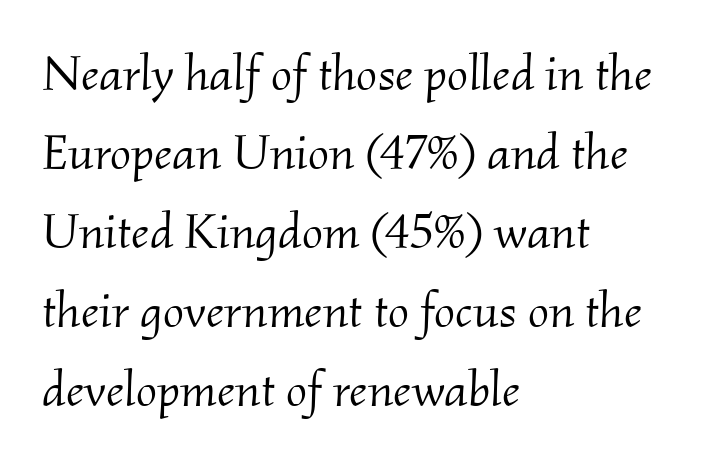
Q: Is the text bold? A: No.
Q: Is the text italic (slanted)? A: Yes, it leans right by about 2 degrees.
Q: Is the typeface a serif or a sans-serif typeface? A: Serif.
Q: Is the text underlined? A: No.
Q: How is the paragraph aligned? A: Left-aligned.
Q: Is the spacing between letters normal or unusually wide? A: Normal.
Q: Is the spacing between lines tight, normal or loose? A: Normal.
Q: Width (condensed, normal, or wide)? A: Normal.
Q: Stroke contrast? A: Medium.
Q: x-height? A: Small.
Q: Monospaced? A: No.
